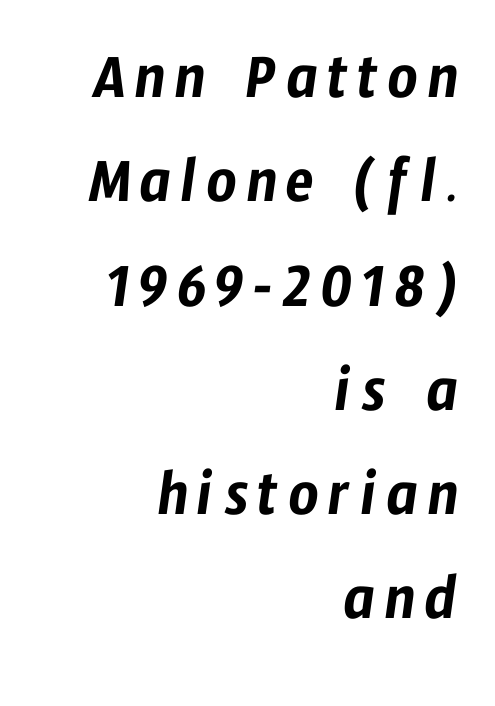
Q: Is the typeface a serif or a sans-serif typeface? A: Sans-serif.
Q: Is the text underlined? A: No.
Q: How is the paragraph aligned? A: Right-aligned.
Q: Is the spacing between lines tight, normal or loose? A: Normal.
Q: Width (condensed, normal, or wide)? A: Condensed.
Q: Stroke contrast? A: Low.
Q: x-height? A: Medium.
Q: Monospaced? A: No.
